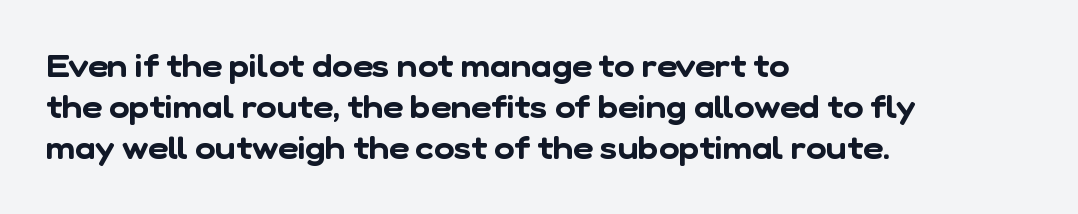
Q: Is the typeface a serif or a sans-serif typeface? A: Sans-serif.
Q: Is the text underlined? A: No.
Q: How is the paragraph aligned? A: Left-aligned.
Q: Is the spacing between letters normal or unusually wide? A: Normal.
Q: Is the spacing between lines tight, normal or loose? A: Normal.
Q: Width (condensed, normal, or wide)? A: Normal.
Q: Stroke contrast? A: Low.
Q: x-height? A: Medium.
Q: Monospaced? A: No.
